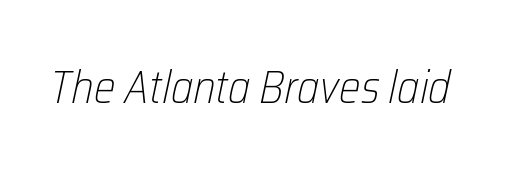
The passage shown is not bold in any degree. Letters rest on an invisible, unmarked baseline. Here the glyphs are tracked normally, forming tight word shapes. Yep, that's italic — everything's leaning. Looks like regular typesetting: each glyph gets only the width it needs.
